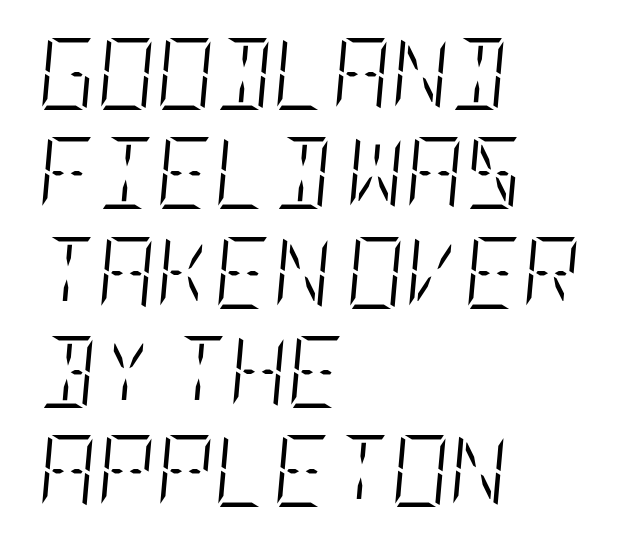
The image shows 72 px light, condensed type, italic (leaning right); set left-aligned, normal line spacing (1.38x), normal letter spacing, not underlined; low stroke contrast and a large x-height.
